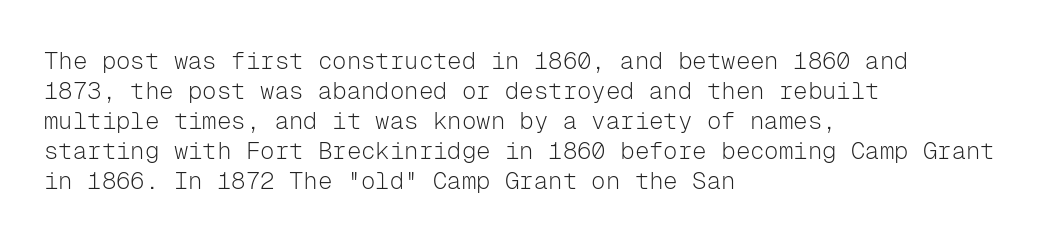
{"italic": "no", "bold": "no", "underline": "no", "align": "left", "line_spacing": "normal", "line_spacing_ratio": 1.25, "letter_spacing": "normal", "letter_spacing_em": 0.0, "glyph_px": 24}
